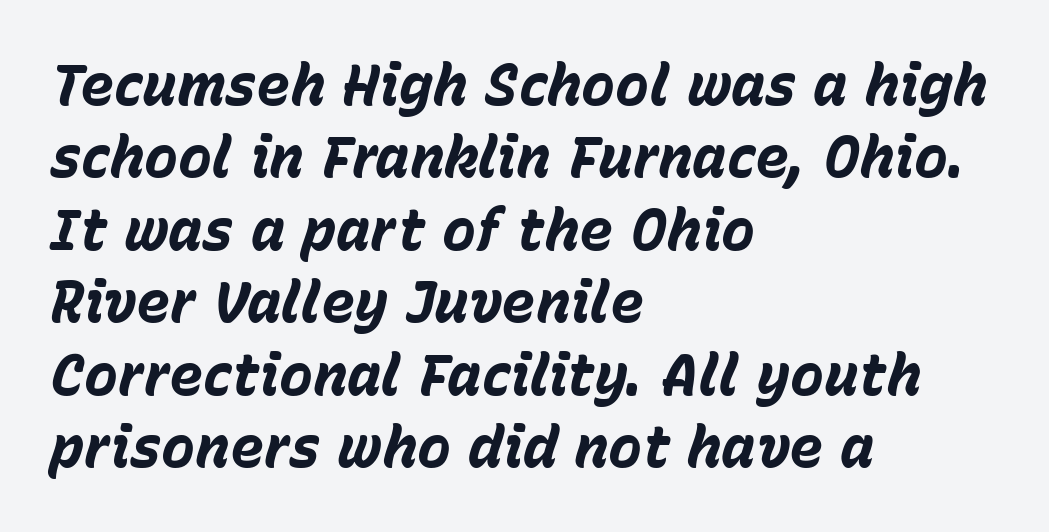
Compared with an ordinary text face, these strokes are far heavier — a full bold. Descenders are the only things crossing below the line. The rendering uses natural spacing where letterforms have individual widths. Quick note: italic. The lines are quadded left. There is no visible air inserted between adjacent glyphs.
